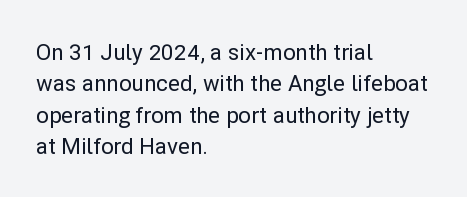
{"italic": "no", "underline": "no", "align": "left", "line_spacing": "normal", "line_spacing_ratio": 1.43, "letter_spacing": "normal", "letter_spacing_em": 0.0, "glyph_px": 22}
